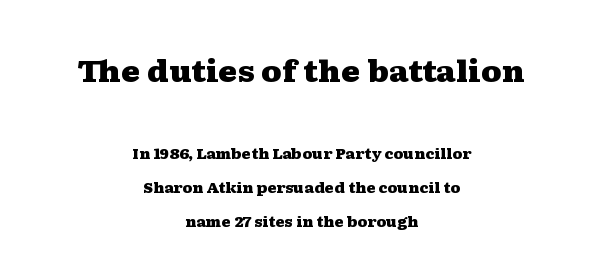
The image shows 29 px heavy, wide serif type, upright; set centered, loose line spacing (2.46x), normal letter spacing, not underlined; the first (top) block is 2.07x larger; medium stroke contrast and a medium x-height.
